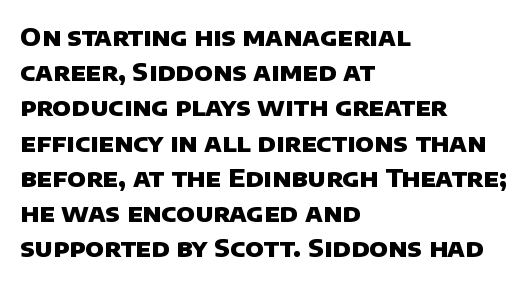
Q: Is the text bold? A: Yes.
Q: Is the text underlined? A: No.
Q: How is the paragraph aligned? A: Left-aligned.
Q: Is the spacing between letters normal or unusually wide? A: Normal.
Q: Is the spacing between lines tight, normal or loose? A: Normal.
